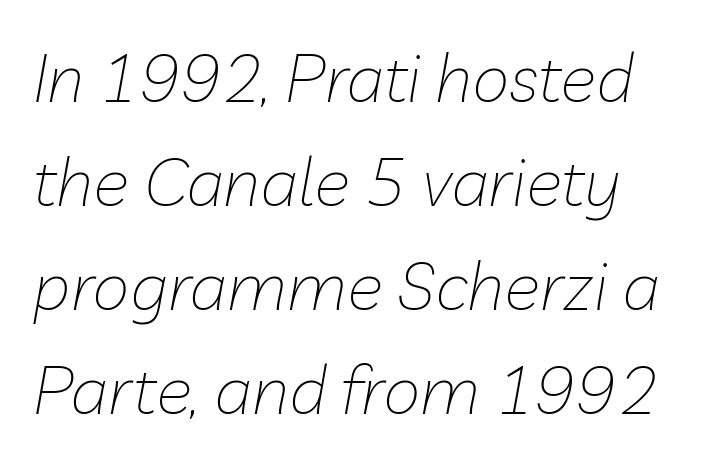
The image shows 68 px thin type, italic (leaning right); set normal line spacing (1.53x), normal letter spacing, not underlined; low stroke contrast and a medium x-height.
